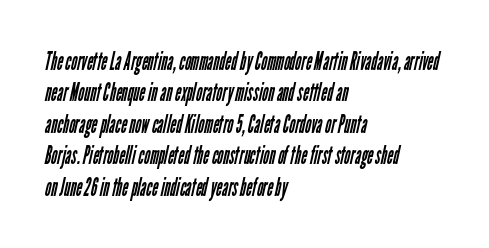
{"bold": "no", "underline": "no", "align": "left", "line_spacing_ratio": 1.21, "letter_spacing": "normal", "letter_spacing_em": 0.0, "glyph_px": 26}
